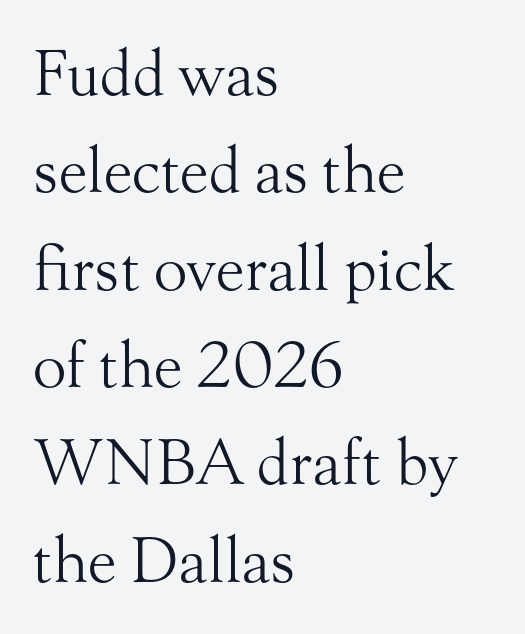
The image shows 62 px light serif type, upright; set left-aligned, normal line spacing (1.57x), normal letter spacing, not underlined; medium stroke contrast and a small x-height.
